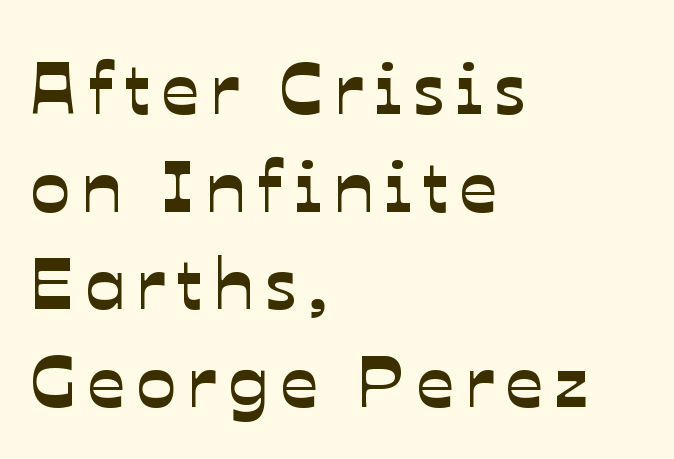
{"serif": "no", "width": "normal", "stroke_contrast": "low", "x_height": "medium", "monospaced": "no", "underline": "no", "align": "left", "line_spacing": "normal", "line_spacing_ratio": 1.32, "glyph_px": 74}
